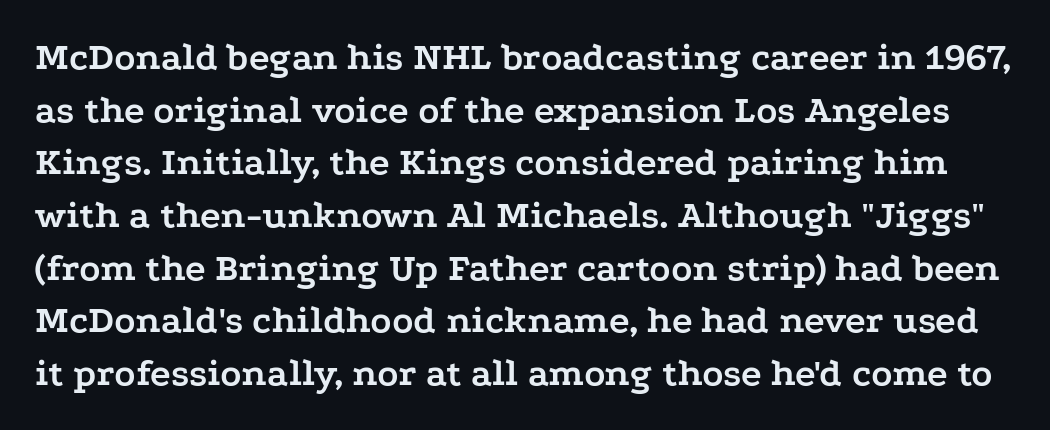
The image shows 39 px semibold, wide serif type, upright; set normal line spacing (1.35x), normal letter spacing, not underlined; low stroke contrast and a medium x-height.
